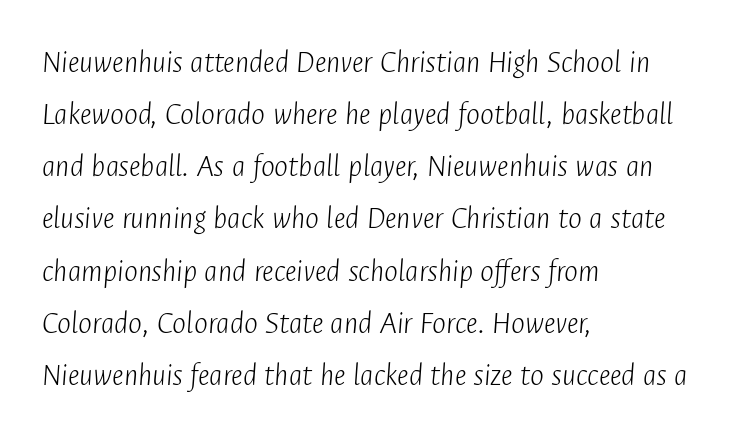
Q: Is the text bold? A: No.
Q: Is the text italic (slanted)? A: Yes, it leans right by about 4 degrees.
Q: Is the text underlined? A: No.
Q: How is the paragraph aligned? A: Left-aligned.
Q: Is the spacing between letters normal or unusually wide? A: Normal.
Q: Is the spacing between lines tight, normal or loose? A: Normal.
Q: Width (condensed, normal, or wide)? A: Condensed.
Q: Stroke contrast? A: Low.
Q: x-height? A: Medium.
Q: Monospaced? A: No.
